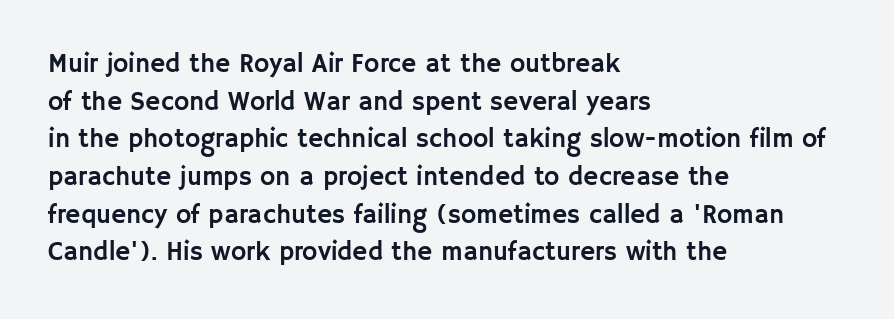
The image shows 26 px text type, upright; set left-aligned, normal line spacing (1.45x), normal letter spacing, not underlined.
